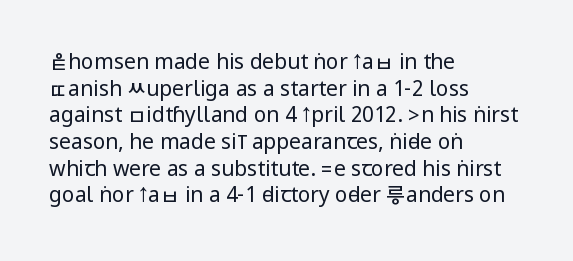
Q: Is the text bold? A: No.
Q: Is the text italic (slanted)? A: No, it is upright.
Q: Is the text underlined? A: No.
Q: How is the paragraph aligned? A: Left-aligned.
Q: Is the spacing between letters normal or unusually wide? A: Normal.
Q: Is the spacing between lines tight, normal or loose? A: Normal.
